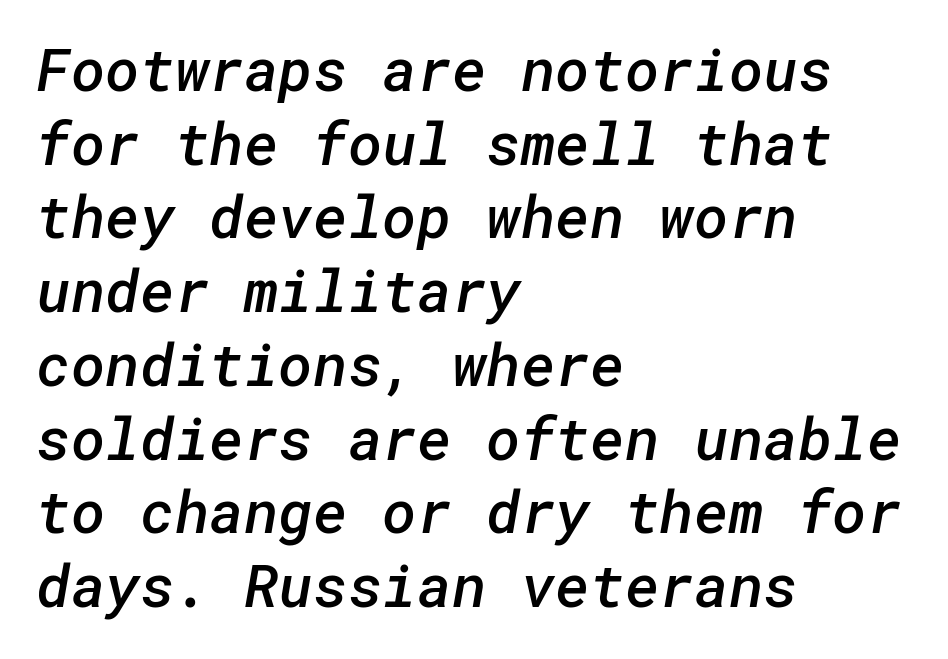
{"serif": "no", "bold": "semi", "weight": "semibold", "width": "normal", "stroke_contrast": "low", "x_height": "medium", "underline": "no", "align": "left", "line_spacing": "normal", "line_spacing_ratio": 1.25, "letter_spacing": "normal", "letter_spacing_em": 0.0, "glyph_px": 59}
